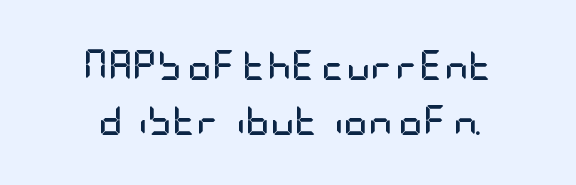
The image shows 30 px semibold, condensed sans-serif type, upright; set line spacing 1.82x, normal letter spacing, not underlined; low stroke contrast and a large x-height.
